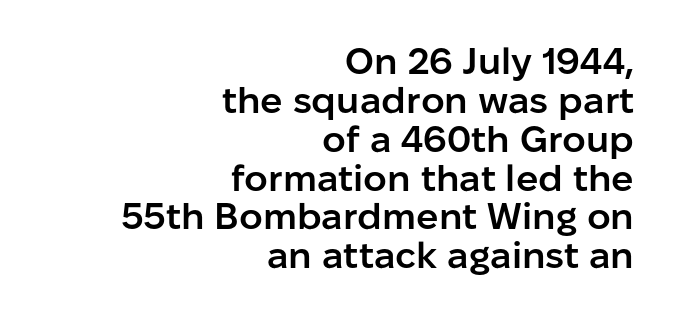
{"serif": "no", "italic": "no", "bold": "semi", "weight": "semibold", "width": "normal", "stroke_contrast": "low", "x_height": "medium", "monospaced": "no", "underline": "no", "align": "right", "line_spacing": "tight", "line_spacing_ratio": 1.05, "letter_spacing": "normal", "letter_spacing_em": 0.0, "glyph_px": 37}
